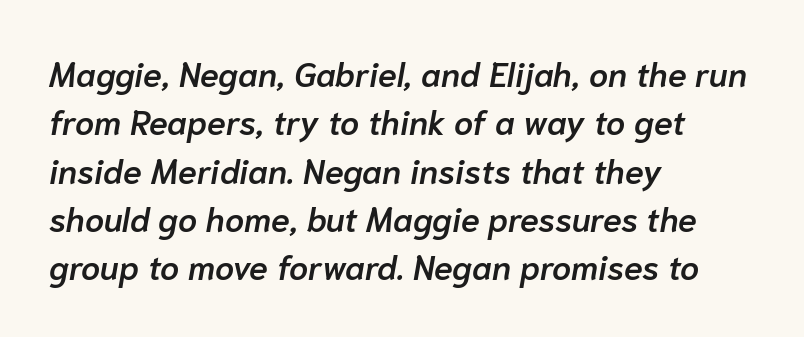
Q: Is the text bold? A: Semi-bold.
Q: Is the text italic (slanted)? A: Yes, it leans right by about 10 degrees.
Q: Is the text underlined? A: No.
Q: How is the paragraph aligned? A: Left-aligned.
Q: Is the spacing between letters normal or unusually wide? A: Normal.
Q: Is the spacing between lines tight, normal or loose? A: Normal.
Q: Width (condensed, normal, or wide)? A: Normal.
Q: Stroke contrast? A: Low.
Q: x-height? A: Medium.
Q: Monospaced? A: No.
